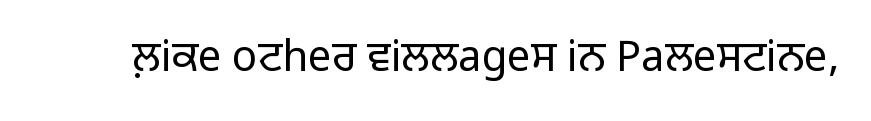
Descender tails drop into unmarked territory. The typeface chosen for these lines omits serifs. This is not heavy type; no bold has been used. Observe the ordinary spacing: letters are neighbours, not strangers. Tall strokes in this sample are plumb rather than angled.
